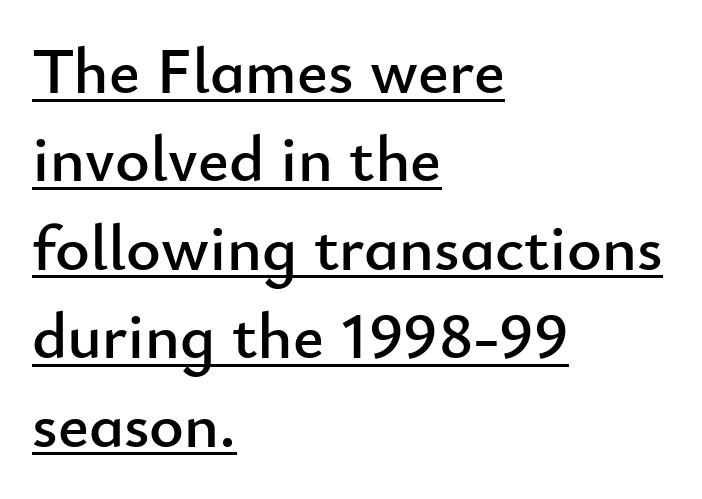
Q: Is the text italic (slanted)? A: No, it is upright.
Q: Is the typeface a serif or a sans-serif typeface? A: Sans-serif.
Q: Is the text underlined? A: Yes.
Q: How is the paragraph aligned? A: Left-aligned.
Q: Is the spacing between letters normal or unusually wide? A: Normal.
Q: Is the spacing between lines tight, normal or loose? A: Normal.
Q: Width (condensed, normal, or wide)? A: Normal.
Q: Stroke contrast? A: Low.
Q: x-height? A: Small.
Q: Monospaced? A: No.
